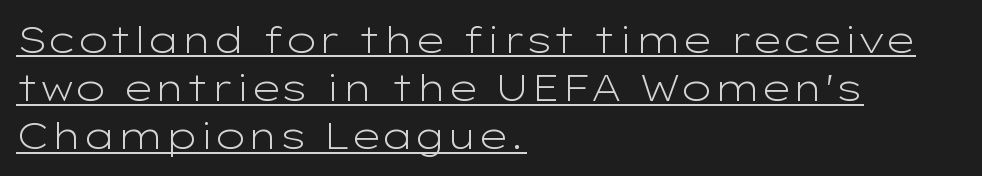
Q: Is the text bold? A: No.
Q: Is the text italic (slanted)? A: No, it is upright.
Q: Is the typeface a serif or a sans-serif typeface? A: Sans-serif.
Q: Is the text underlined? A: Yes.
Q: How is the paragraph aligned? A: Left-aligned.
Q: Is the spacing between letters normal or unusually wide? A: Normal.
Q: Is the spacing between lines tight, normal or loose? A: Normal.
Q: Width (condensed, normal, or wide)? A: Wide.
Q: Stroke contrast? A: Low.
Q: x-height? A: Medium.
Q: Monospaced? A: No.
